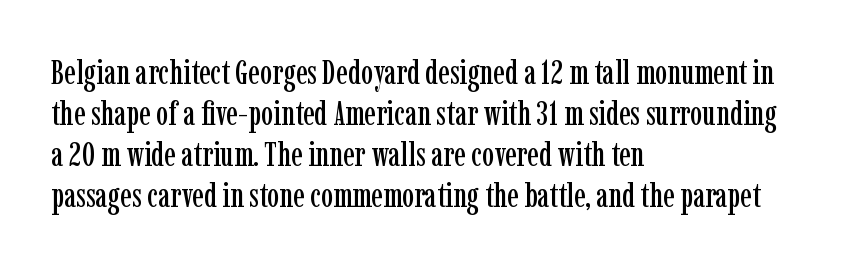
Q: Is the text italic (slanted)? A: No, it is upright.
Q: Is the typeface a serif or a sans-serif typeface? A: Serif.
Q: Is the text underlined? A: No.
Q: How is the paragraph aligned? A: Left-aligned.
Q: Is the spacing between letters normal or unusually wide? A: Normal.
Q: Width (condensed, normal, or wide)? A: Condensed.
Q: Stroke contrast? A: Low.
Q: x-height? A: Medium.
Q: Monospaced? A: No.
